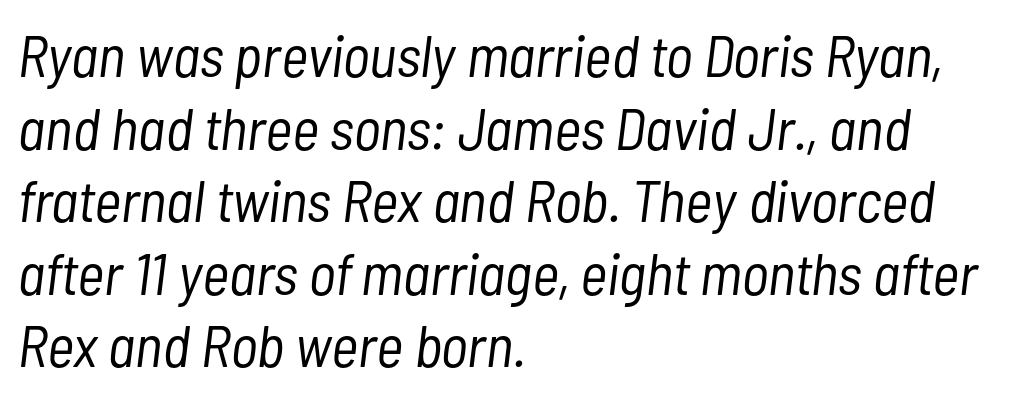
Q: Is the text bold? A: No.
Q: Is the text italic (slanted)? A: Yes, it leans right by about 7 degrees.
Q: Is the text underlined? A: No.
Q: How is the paragraph aligned? A: Left-aligned.
Q: Is the spacing between letters normal or unusually wide? A: Normal.
Q: Width (condensed, normal, or wide)? A: Condensed.
Q: Stroke contrast? A: Low.
Q: x-height? A: Medium.
Q: Monospaced? A: No.
